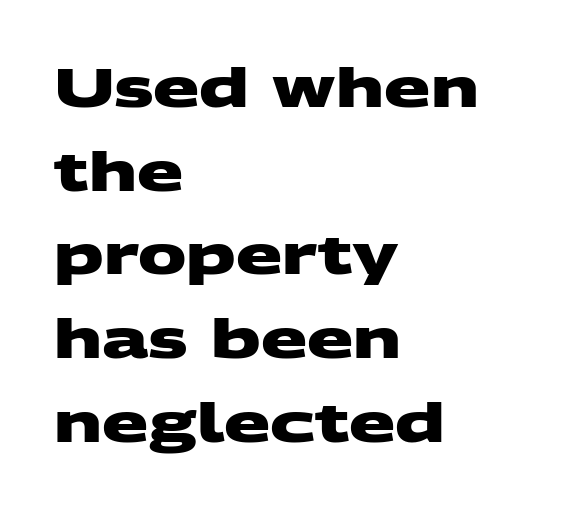
{"serif": "no", "bold": "yes", "weight": "heavy", "width": "wide", "stroke_contrast": "medium", "x_height": "large", "monospaced": "no", "underline": "no", "align": "left", "line_spacing": "normal", "line_spacing_ratio": 1.55, "letter_spacing": "normal", "letter_spacing_em": 0.0, "glyph_px": 54}
